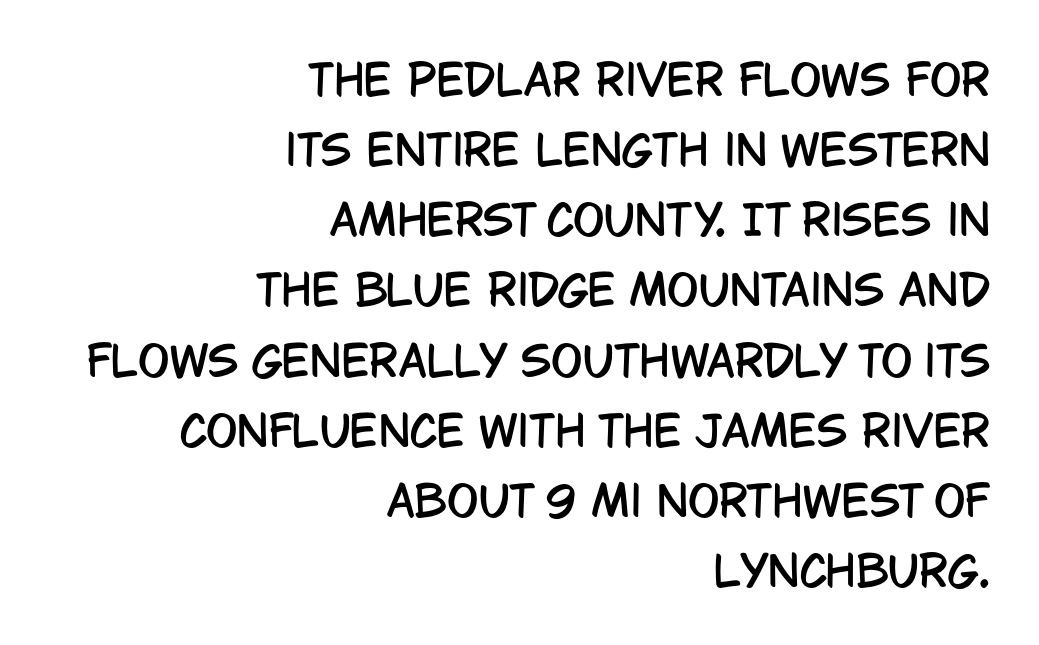
The image shows 42 px condensed sans-serif type, upright; set right-aligned, normal line spacing (1.67x), normal letter spacing, not underlined; low stroke contrast and a large x-height.
